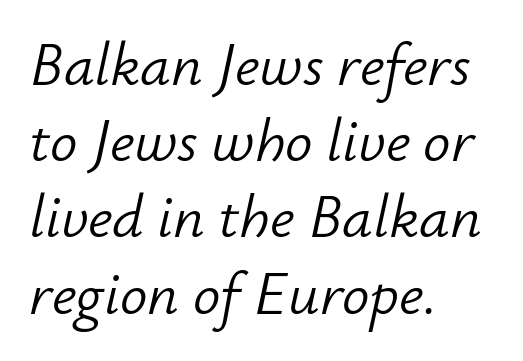
{"italic": "yes", "lean": "right", "slant_degrees": 12, "bold": "no", "weight": "light", "width": "normal", "stroke_contrast": "low", "x_height": "small", "monospaced": "no", "underline": "no", "align": "left", "line_spacing": "normal", "line_spacing_ratio": 1.25, "letter_spacing": "normal", "letter_spacing_em": 0.0, "glyph_px": 61}
